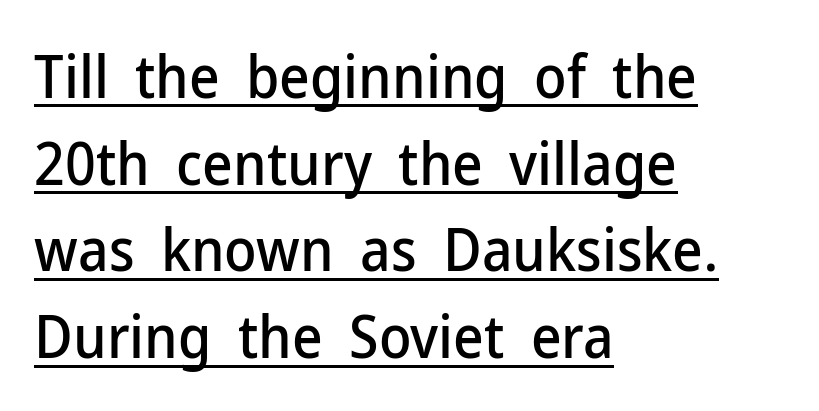
{"serif": "no", "italic": "no", "width": "normal", "stroke_contrast": "low", "x_height": "medium", "monospaced": "no", "underline": "yes", "align": "left", "line_spacing": "normal", "line_spacing_ratio": 1.47, "letter_spacing": "normal", "letter_spacing_em": 0.0, "glyph_px": 59}
